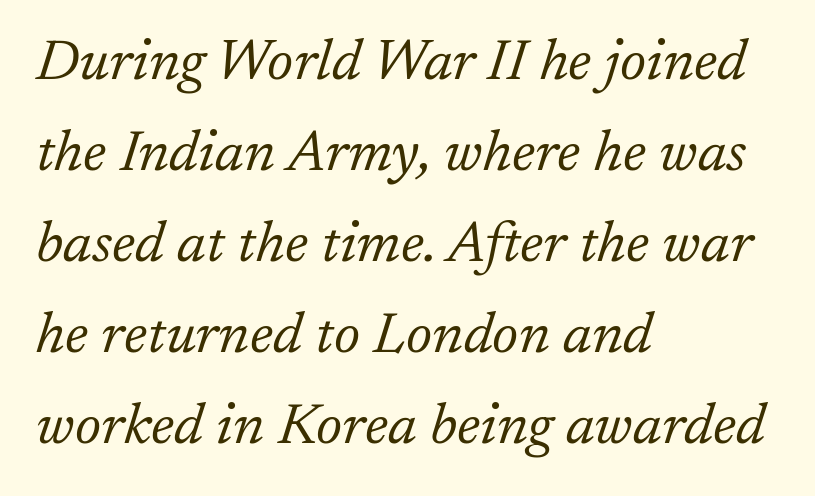
The image shows 58 px light serif type, italic (leaning right); set left-aligned, normal line spacing (1.57x), normal letter spacing, not underlined; low stroke contrast and a medium x-height.
